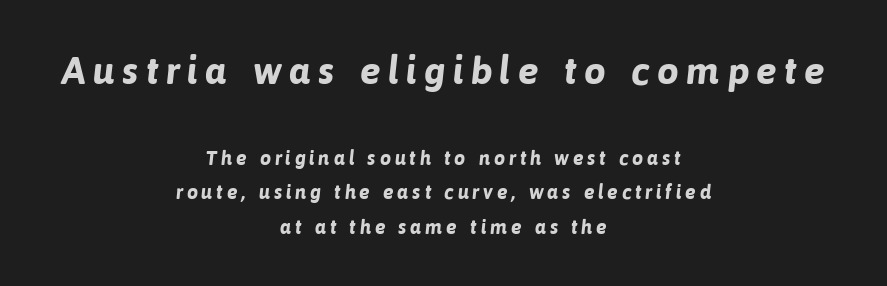
Horizontally, the lines are justified to the midpoint only. As a designer I'd log this as weight 700, bold. Which chunk is bigger? The first one — the top block dwarfs the bottom. Character widths vary here, with narrow letters taking less room than wide ones. Rule under the text: the space is simply empty. Type style note: lacks serifs.
